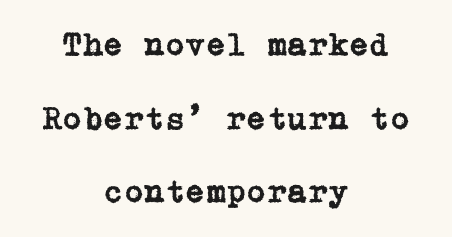
The image shows 33 px serif type, upright; set centered, loose line spacing (2.23x), normal letter spacing, not underlined; low stroke contrast and a medium x-height.
